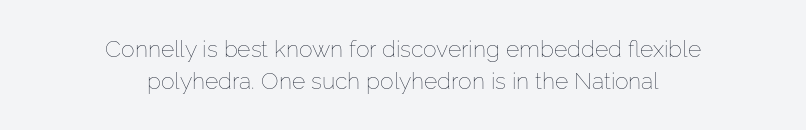
Q: Is the text bold? A: No.
Q: Is the text italic (slanted)? A: No, it is upright.
Q: Is the text underlined? A: No.
Q: How is the paragraph aligned? A: Centered.
Q: Is the spacing between letters normal or unusually wide? A: Normal.
Q: Is the spacing between lines tight, normal or loose? A: Normal.
